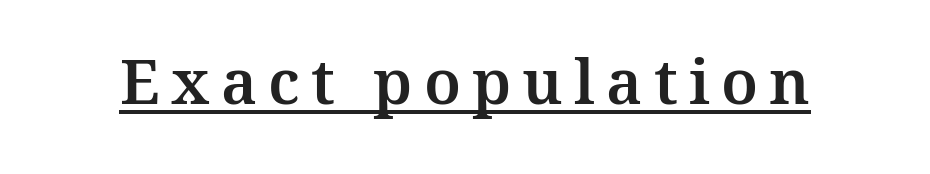
The image shows 62 px serif type, upright; set underlined; medium stroke contrast and a medium x-height.
